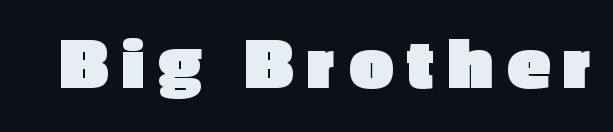
Q: Is the text bold? A: Yes.
Q: Is the text italic (slanted)? A: No, it is upright.
Q: Is the typeface a serif or a sans-serif typeface? A: Sans-serif.
Q: Is the text underlined? A: No.
Q: Width (condensed, normal, or wide)? A: Normal.
Q: x-height? A: Medium.
Q: Monospaced? A: No.
